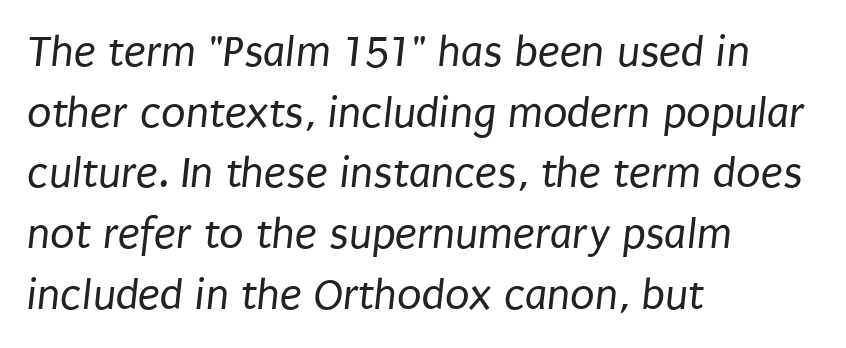
The image shows 45 px regular-weight, condensed sans-serif type; set left-aligned, normal line spacing (1.35x), normal letter spacing, not underlined; low stroke contrast and a large x-height.
